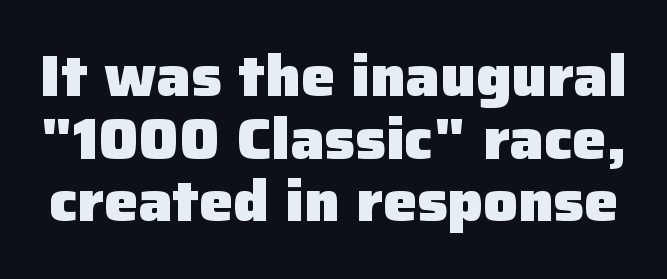
The image shows 57 px heavy sans-serif type, upright; set tight line spacing (1.1x), normal letter spacing, not underlined; low stroke contrast and a medium x-height.
